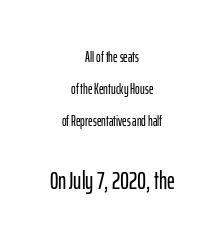
Does the copy run flush right? No — it is centered line by line. The gap between lines stays unmarked. Top chunk: small. Bottom chunk: large. You could fit nearly another row in the gap between these rows. The line texture is even and compact thanks to regular tracking. Notice how the stems are strictly vertical — no italics here.
